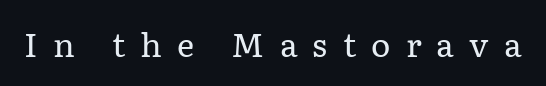
Q: Is the text bold? A: No.
Q: Is the text italic (slanted)? A: No, it is upright.
Q: Is the typeface a serif or a sans-serif typeface? A: Serif.
Q: Is the text underlined? A: No.
Q: Is the spacing between letters normal or unusually wide? A: Unusually wide.
Q: Width (condensed, normal, or wide)? A: Normal.
Q: Stroke contrast? A: Low.
Q: x-height? A: Medium.
Q: Monospaced? A: No.
